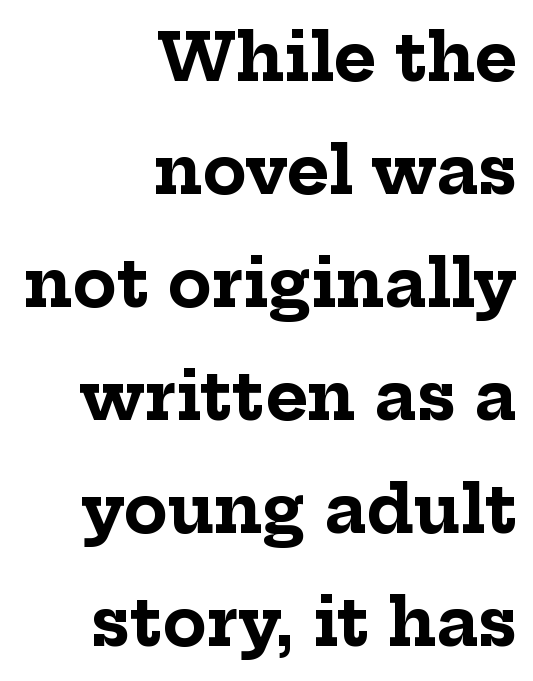
Q: Is the text bold? A: Yes.
Q: Is the text italic (slanted)? A: No, it is upright.
Q: Is the typeface a serif or a sans-serif typeface? A: Serif.
Q: Is the text underlined? A: No.
Q: How is the paragraph aligned? A: Right-aligned.
Q: Is the spacing between letters normal or unusually wide? A: Normal.
Q: Width (condensed, normal, or wide)? A: Normal.
Q: Stroke contrast? A: Low.
Q: x-height? A: Medium.
Q: Monospaced? A: No.
